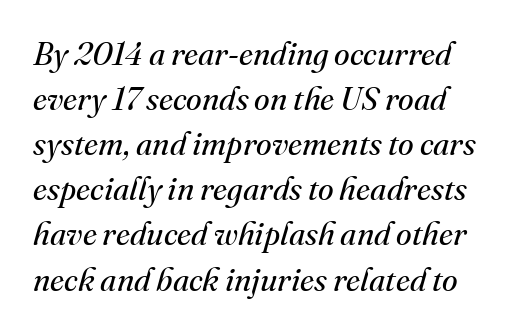
{"serif": "yes", "italic": "yes", "lean": "right", "slant_degrees": 16, "bold": "no", "weight": "regular", "width": "normal", "stroke_contrast": "medium", "x_height": "small", "monospaced": "no", "underline": "no", "line_spacing": "normal", "line_spacing_ratio": 1.41, "letter_spacing": "normal", "letter_spacing_em": 0.0, "glyph_px": 32}
